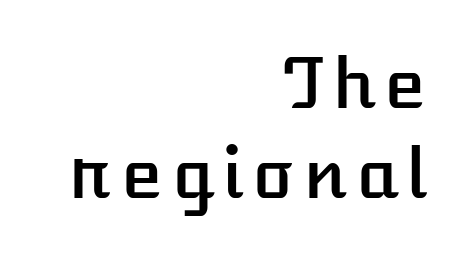
Q: Is the text italic (slanted)? A: No, it is upright.
Q: Is the text underlined? A: No.
Q: How is the paragraph aligned? A: Right-aligned.
Q: Is the spacing between lines tight, normal or loose? A: Normal.
Q: Width (condensed, normal, or wide)? A: Normal.
Q: Stroke contrast? A: Low.
Q: x-height? A: Medium.
Q: Monospaced? A: No.
